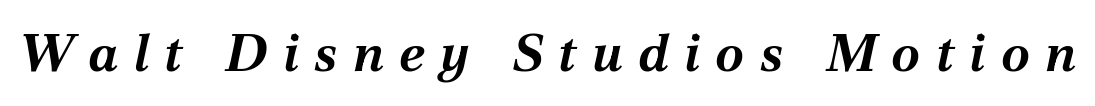
{"italic": "yes", "lean": "right", "slant_degrees": 12, "bold": "yes", "weight": "bold", "width": "normal", "stroke_contrast": "medium", "x_height": "medium", "monospaced": "no", "underline": "no", "letter_spacing": "wide", "letter_spacing_em": 0.29, "glyph_px": 52}
